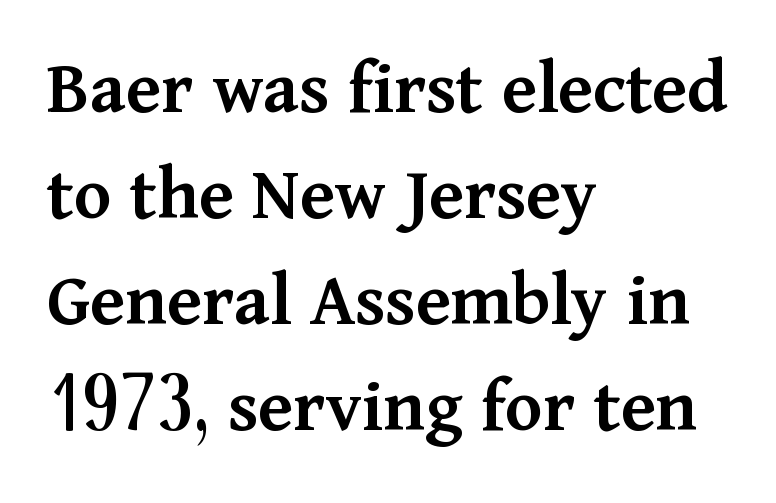
The text block is weighted toward the left margin, trailing off unevenly rightward. Tall strokes in this sample are plumb rather than angled. Bold? Not quite — semibold, heavier than regular but stopping short. You can tell from the footed stems that serif type was used. Line spacing here is normal. The face used here is proportionally spaced, like ordinary book or web type.
